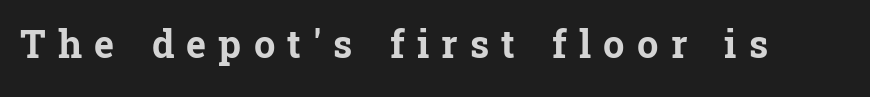
Q: Is the text bold? A: Yes.
Q: Is the text italic (slanted)? A: No, it is upright.
Q: Is the typeface a serif or a sans-serif typeface? A: Serif.
Q: Is the text underlined? A: No.
Q: Is the spacing between letters normal or unusually wide? A: Unusually wide.
Q: Width (condensed, normal, or wide)? A: Normal.
Q: Stroke contrast? A: Low.
Q: x-height? A: Medium.
Q: Monospaced? A: No.
